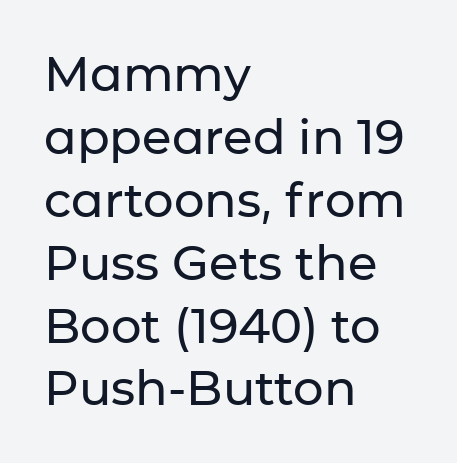
The font's upright variant was chosen for this text. This is sans-serif lettering, the kind often seen on screens and signage. The rendering uses a moderate line-height, typical for paragraphs. Reading down the block, your eye returns to a fixed left position each line. Unmarked baselines from the first word to the last.
